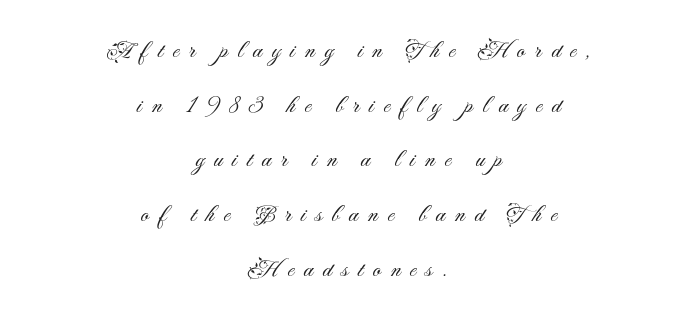
Honestly, the letter spacing is so wide it's the main thing you notice. The letterforms sit at book weight or below. Underlining? Definitely not there. The compositor balanced each line on the midline. Loosely led — the rows are spread out.
